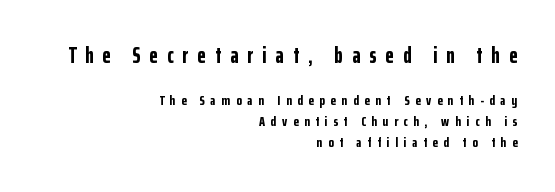
A normal amount of white space separates one row of letters from the next. Letter spacing: wide. How heavy is the stroke? Heavy — this is a bold. Line ends are locked; line starts wander.
